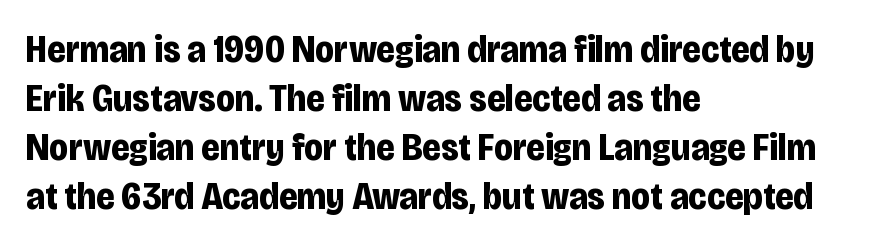
Q: Is the text bold? A: Yes.
Q: Is the text italic (slanted)? A: No, it is upright.
Q: Is the typeface a serif or a sans-serif typeface? A: Sans-serif.
Q: Is the text underlined? A: No.
Q: How is the paragraph aligned? A: Left-aligned.
Q: Is the spacing between letters normal or unusually wide? A: Normal.
Q: Is the spacing between lines tight, normal or loose? A: Normal.
Q: Width (condensed, normal, or wide)? A: Condensed.
Q: Stroke contrast? A: Low.
Q: x-height? A: Large.
Q: Monospaced? A: No.
